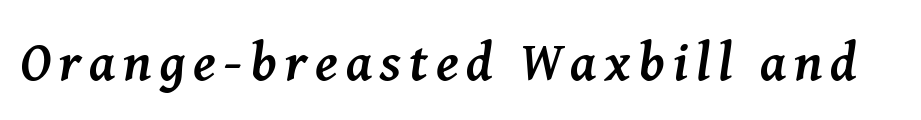
A full-strength bold gives these letters their thick strokes. The font's italic variant was chosen for this text. In terms of letterform style, serifs are clearly present. Bare-footed words on every line.
